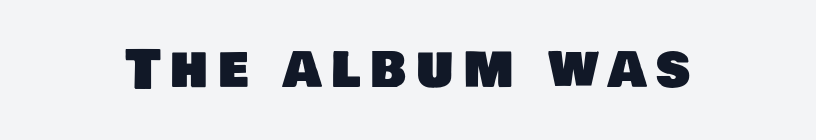
{"serif": "no", "width": "normal", "stroke_contrast": "low", "x_height": "large", "monospaced": "no", "underline": "no", "align": "center", "glyph_px": 53}
